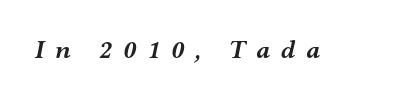
{"italic": "yes", "lean": "right", "slant_degrees": 12, "bold": "yes", "underline": "no", "letter_spacing": "wide", "letter_spacing_em": 0.41, "glyph_px": 26}
